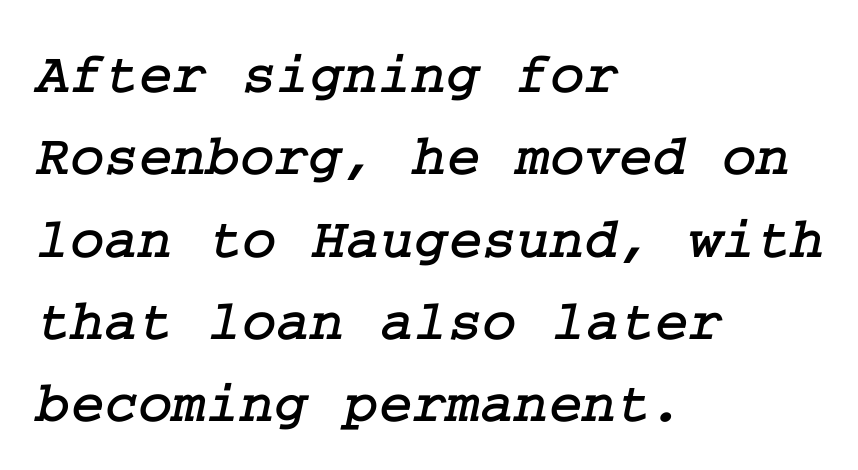
Students, observe: this is what conventionally led text looks like. Reading down the block, your eye returns to a fixed left position each line. Descenders are the only things crossing below the line. The designer went with a serif here, giving each stem small feet. The tracking reads as untouched default to a designer's eye.
